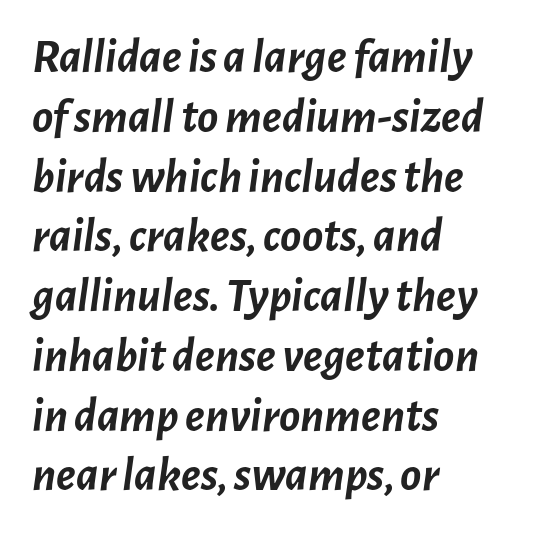
The paragraph shown leans on its left margin. On the weight axis this lands at bold, roughly 700. A typesetter would mark this as italic. Is this a fixed-width face? No — the glyphs have proportional, varying widths. Default kerning and tracking; the words read as compact shapes. Letters rest on an invisible, unmarked baseline.
